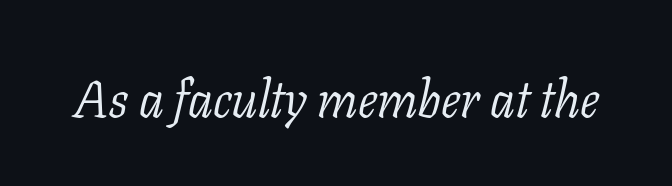
Q: Is the text bold? A: No.
Q: Is the text italic (slanted)? A: Yes, it leans right by about 11 degrees.
Q: Is the typeface a serif or a sans-serif typeface? A: Serif.
Q: Is the text underlined? A: No.
Q: Is the spacing between letters normal or unusually wide? A: Normal.
Q: Width (condensed, normal, or wide)? A: Normal.
Q: Stroke contrast? A: Low.
Q: x-height? A: Medium.
Q: Monospaced? A: No.
